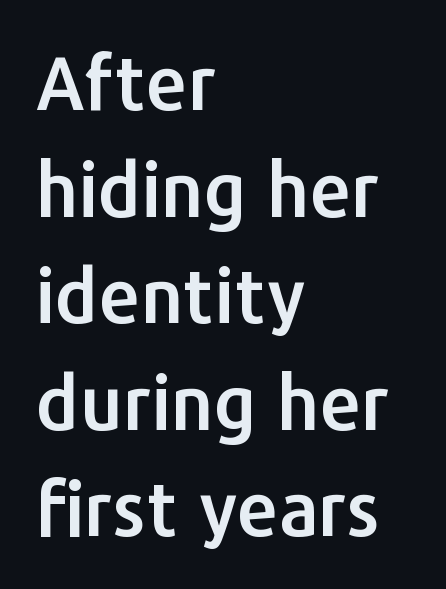
Q: Is the text italic (slanted)? A: No, it is upright.
Q: Is the typeface a serif or a sans-serif typeface? A: Sans-serif.
Q: Is the text underlined? A: No.
Q: How is the paragraph aligned? A: Left-aligned.
Q: Is the spacing between letters normal or unusually wide? A: Normal.
Q: Is the spacing between lines tight, normal or loose? A: Normal.
Q: Width (condensed, normal, or wide)? A: Normal.
Q: Stroke contrast? A: Low.
Q: x-height? A: Medium.
Q: Monospaced? A: No.
